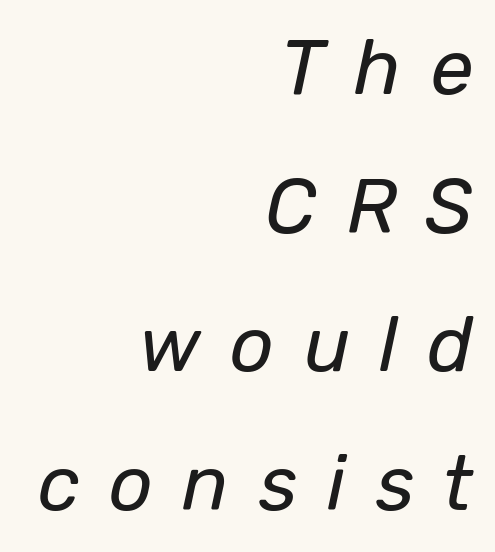
Q: Is the text bold? A: No.
Q: Is the text italic (slanted)? A: Yes, it leans right by about 12 degrees.
Q: Is the text underlined? A: No.
Q: How is the paragraph aligned? A: Right-aligned.
Q: Is the spacing between letters normal or unusually wide? A: Unusually wide.
Q: Width (condensed, normal, or wide)? A: Normal.
Q: Stroke contrast? A: Low.
Q: x-height? A: Medium.
Q: Monospaced? A: No.
